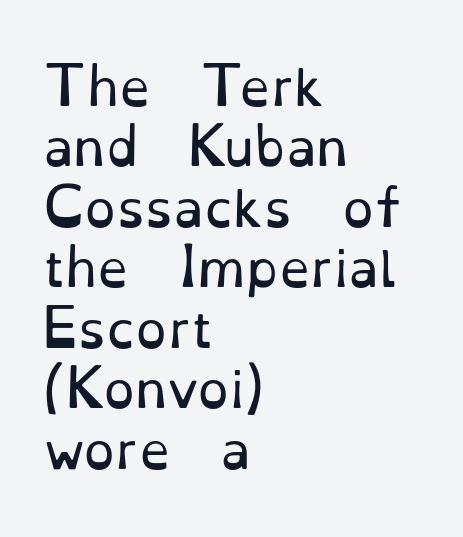
Compared with a centered layout, this one pins lines to the left instead. Rule under the text: the space is simply empty. The rendering uses natural spacing where letterforms have individual widths. The letterforms sit shoulder to shoulder at normal distance.
